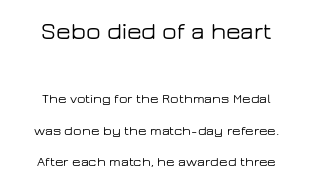
The image shows 24 px text type, upright; set centered, loose line spacing (2.22x), normal letter spacing, not underlined; the first (top) block is 1.71x larger.
